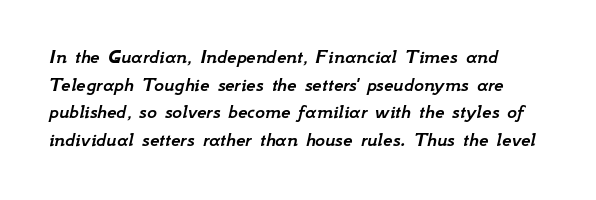
Q: Is the text italic (slanted)? A: Yes, it leans right by about 12 degrees.
Q: Is the text underlined? A: No.
Q: Is the spacing between letters normal or unusually wide? A: Normal.
Q: Is the spacing between lines tight, normal or loose? A: Normal.
